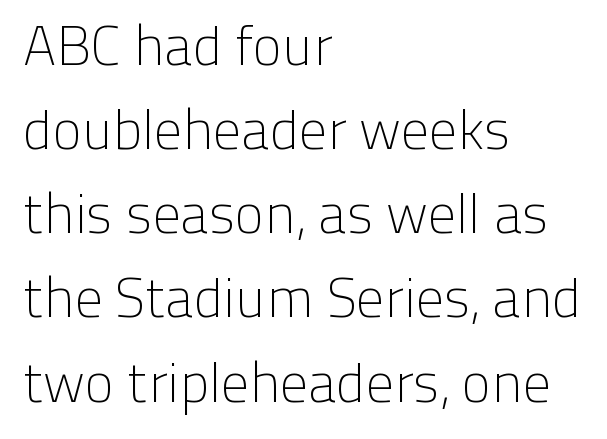
If you drew a ruler down the left edge, every line would touch it. The letters carry no serifs — their stems end cleanly without finishing strokes. Each row of text sits above clean, open space. Stems and bowls with no extra thickness — not bold. You could not count columns in this text — the font is proportionally spaced. Evenly set lines give the paragraph a standard silhouette.
